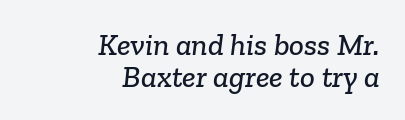
The image shows 31 px serif type; set right-aligned, tight line spacing (1.02x), normal letter spacing, not underlined; low stroke contrast and a medium x-height.
